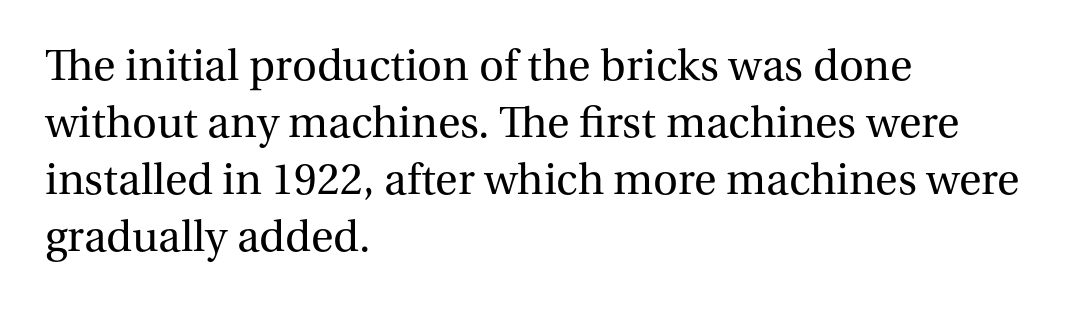
Q: Is the text bold? A: No.
Q: Is the text italic (slanted)? A: No, it is upright.
Q: Is the typeface a serif or a sans-serif typeface? A: Serif.
Q: Is the text underlined? A: No.
Q: How is the paragraph aligned? A: Left-aligned.
Q: Is the spacing between letters normal or unusually wide? A: Normal.
Q: Width (condensed, normal, or wide)? A: Normal.
Q: Stroke contrast? A: Medium.
Q: x-height? A: Medium.
Q: Monospaced? A: No.
